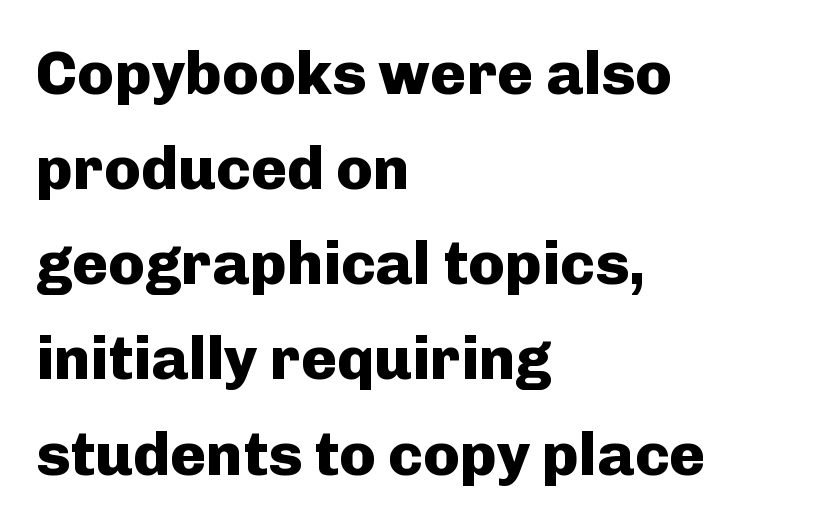
The rendering uses a bold face; every stroke is thick and dark. When letters stand straight like this, we call the style roman or upright. Descenders hang freely into open space. Vertical spacing — default. The typeface chosen for these lines omits serifs. Here the glyphs are tracked normally, forming tight word shapes.
